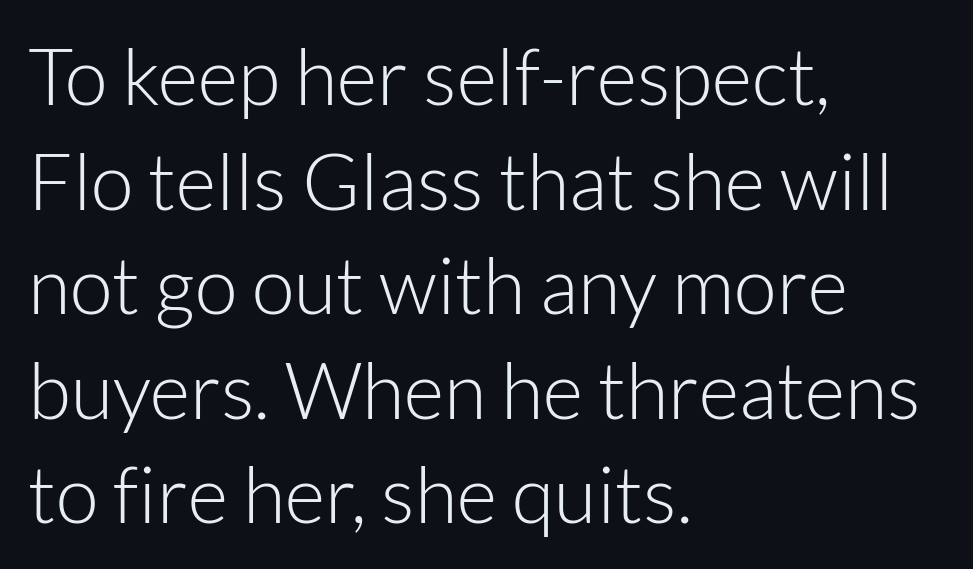
The image shows 78 px light sans-serif type, upright; set left-aligned, normal line spacing (1.34x), normal letter spacing, not underlined; low stroke contrast and a medium x-height.
